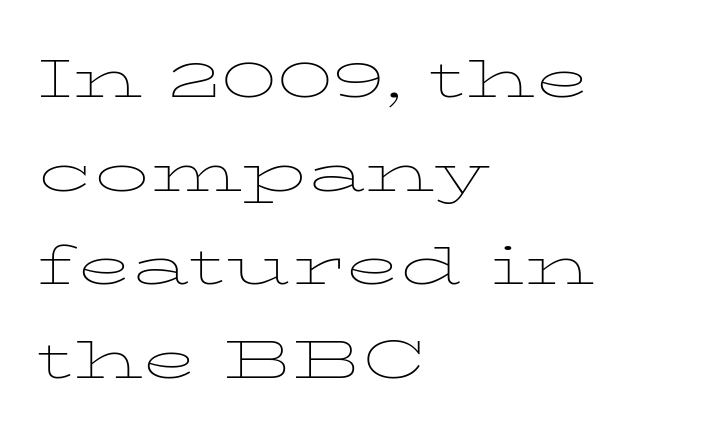
Vertical spacing — default. The lines are quadded left. Weight: in the light-to-regular range. Look at the tracking — it's just the regular setting, nothing added. The lettering stays uniformly vertical, giving the passage a roman look. Check under the words: just untouched page.
